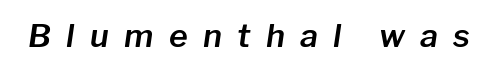
In terms of posture, this sample is oblique. Is the letter spacing exaggerated? Yes — the characters are pushed far apart. Has an underline been added? It has not. Note the varied advance widths — an 'i' is clearly narrower than an 'm'.
